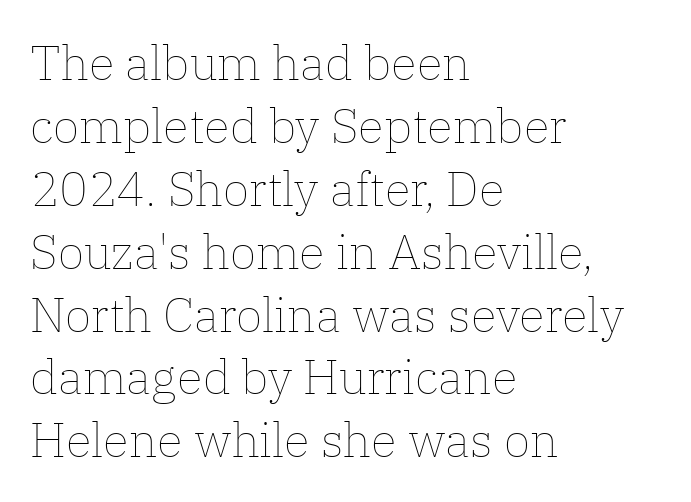
No word sits above an underline. Do the characters align in a grid? No, the font is proportional. The font's upright variant was chosen for this text. You could call the tracking neutral — neither tight nor loose. Regarding leading, the lines here are spaced in the standard way.
